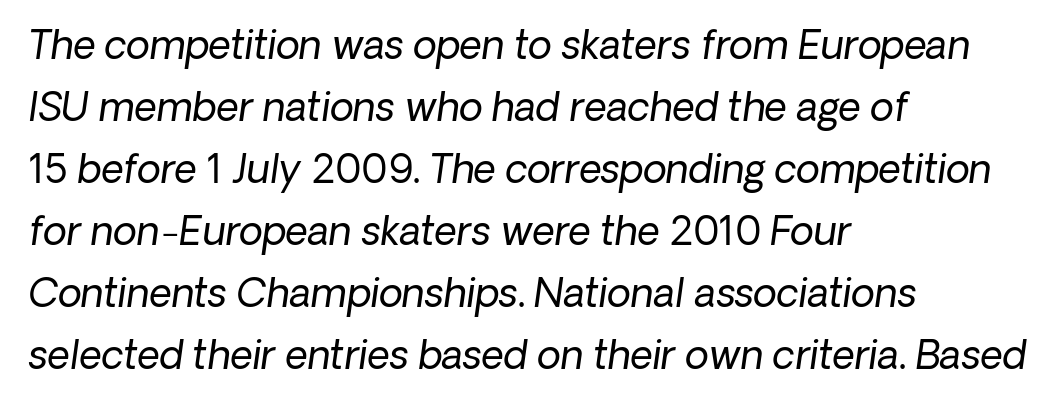
Q: Is the text bold? A: No.
Q: Is the text italic (slanted)? A: Yes, it leans right by about 8 degrees.
Q: Is the text underlined? A: No.
Q: How is the paragraph aligned? A: Left-aligned.
Q: Is the spacing between letters normal or unusually wide? A: Normal.
Q: Is the spacing between lines tight, normal or loose? A: Normal.
Q: Width (condensed, normal, or wide)? A: Normal.
Q: Stroke contrast? A: Low.
Q: x-height? A: Medium.
Q: Monospaced? A: No.
